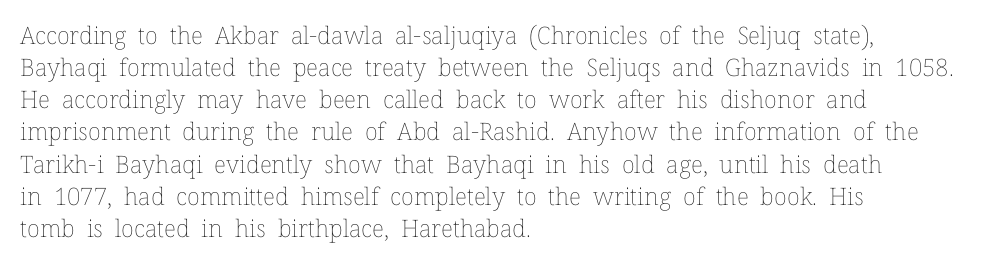
The image shows 24 px text type, upright; set left-aligned, normal line spacing (1.34x), normal letter spacing, not underlined.
